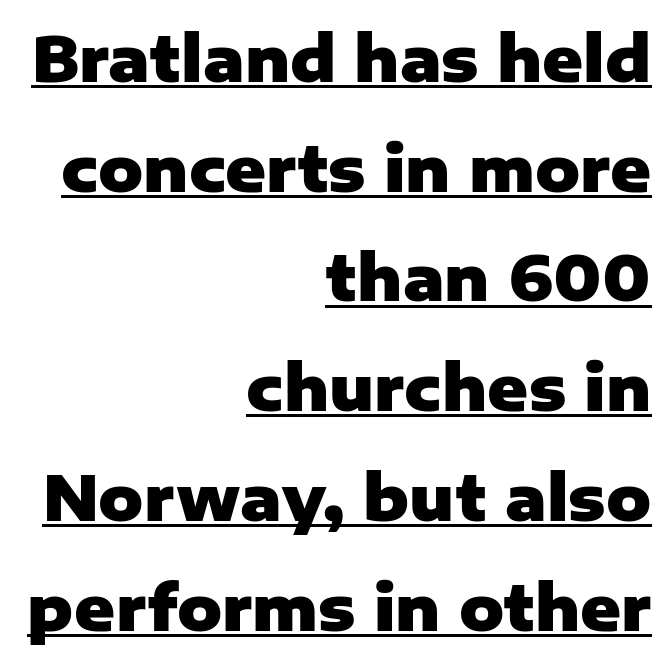
Q: Is the text bold? A: Yes.
Q: Is the text italic (slanted)? A: No, it is upright.
Q: Is the typeface a serif or a sans-serif typeface? A: Sans-serif.
Q: Is the text underlined? A: Yes.
Q: How is the paragraph aligned? A: Right-aligned.
Q: Is the spacing between letters normal or unusually wide? A: Normal.
Q: Width (condensed, normal, or wide)? A: Normal.
Q: Stroke contrast? A: Low.
Q: x-height? A: Medium.
Q: Monospaced? A: No.
